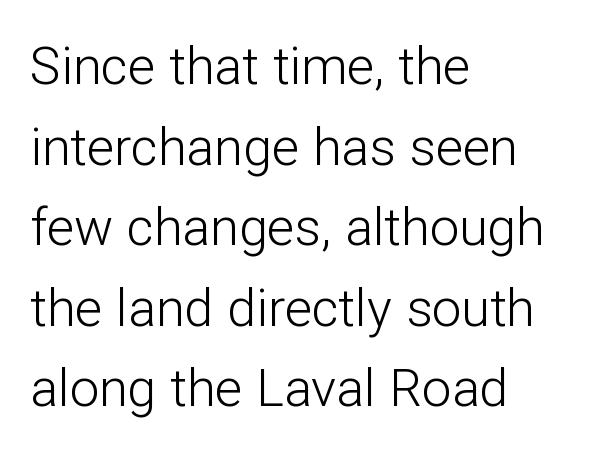
Q: Is the text bold? A: No.
Q: Is the text italic (slanted)? A: No, it is upright.
Q: Is the typeface a serif or a sans-serif typeface? A: Sans-serif.
Q: Is the text underlined? A: No.
Q: How is the paragraph aligned? A: Left-aligned.
Q: Is the spacing between letters normal or unusually wide? A: Normal.
Q: Is the spacing between lines tight, normal or loose? A: Normal.
Q: Width (condensed, normal, or wide)? A: Normal.
Q: Stroke contrast? A: Low.
Q: x-height? A: Medium.
Q: Monospaced? A: No.
